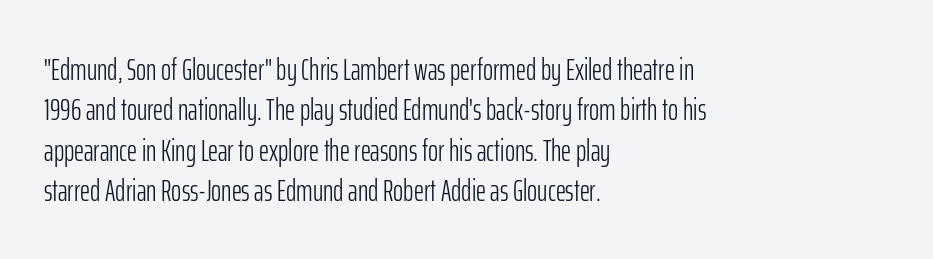
The rendering anchors every line to the left-hand side. Notice how the stems are strictly vertical — no italics here. Each letter's strokes conclude bluntly, with no projecting serifs. Summary of vertical rhythm: regular, with standard interline spacing.
